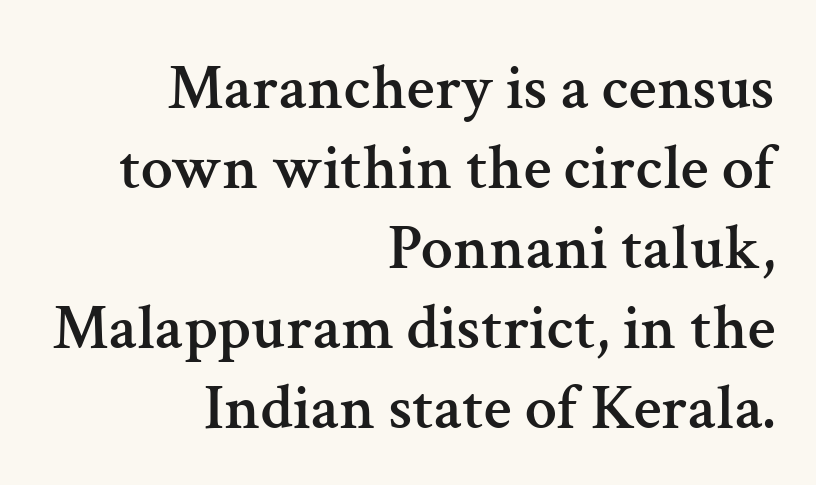
{"serif": "yes", "italic": "no", "width": "normal", "stroke_contrast": "medium", "x_height": "medium", "monospaced": "no", "underline": "no", "align": "right", "line_spacing": "normal", "line_spacing_ratio": 1.25, "letter_spacing": "normal", "letter_spacing_em": 0.0, "glyph_px": 64}
